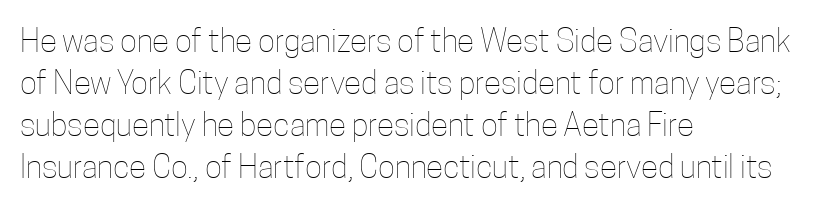
The image shows 32 px thin, condensed type, upright; set left-aligned, normal line spacing (1.31x), normal letter spacing, not underlined; low stroke contrast and a medium x-height.
